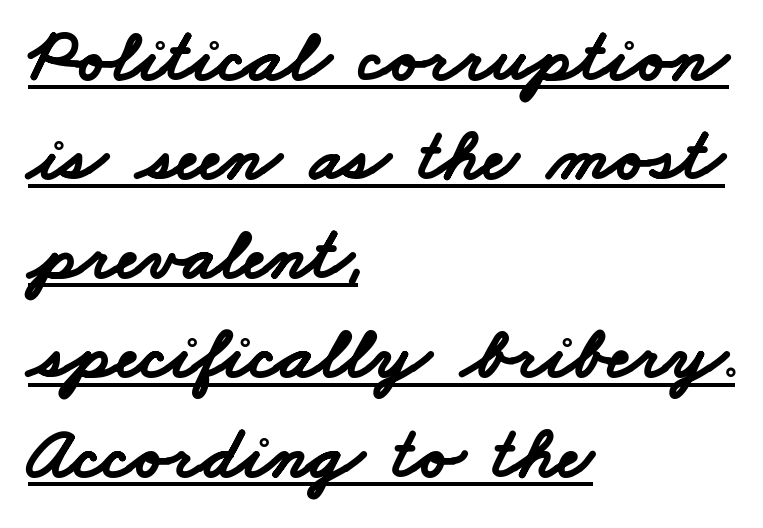
The image shows 74 px bold, wide sans-serif type; set left-aligned, normal line spacing (1.34x), normal letter spacing, underlined; low stroke contrast and a small x-height.
